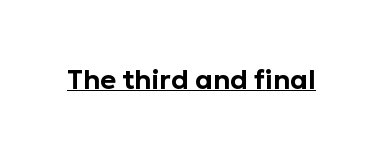
Q: Is the text italic (slanted)? A: No, it is upright.
Q: Is the text underlined? A: Yes.
Q: Is the spacing between letters normal or unusually wide? A: Normal.
